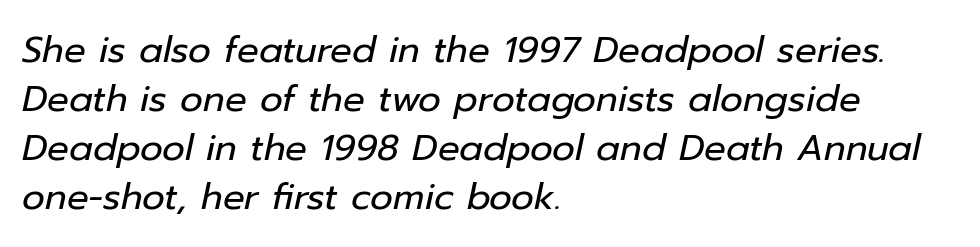
{"italic": "yes", "lean": "right", "slant_degrees": 12, "bold": "no", "weight": "regular", "width": "normal", "stroke_contrast": "low", "x_height": "medium", "monospaced": "no", "underline": "no", "align": "left", "line_spacing": "normal", "line_spacing_ratio": 1.36, "letter_spacing": "normal", "letter_spacing_em": 0.0, "glyph_px": 36}
